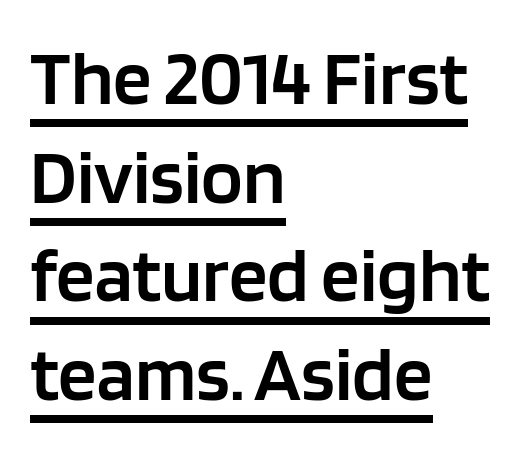
The image shows 77 px semibold sans-serif type, upright; set left-aligned, normal line spacing (1.28x), normal letter spacing, underlined; low stroke contrast and a large x-height.
